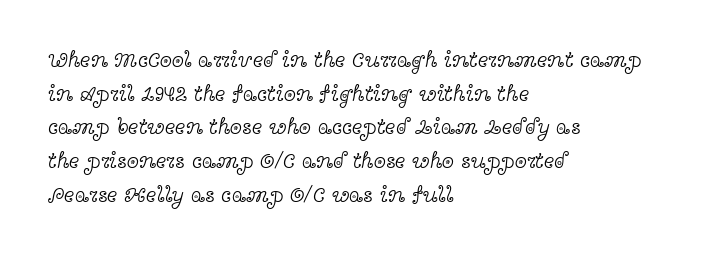
Unbolded letterforms with no extra heft. The letterforms sit shoulder to shoulder at normal distance. Line spacing here is normal. Glance below the letters and you will spot only blank space. Visually the block forms a straight wall on the left and a jagged coastline on the right.
